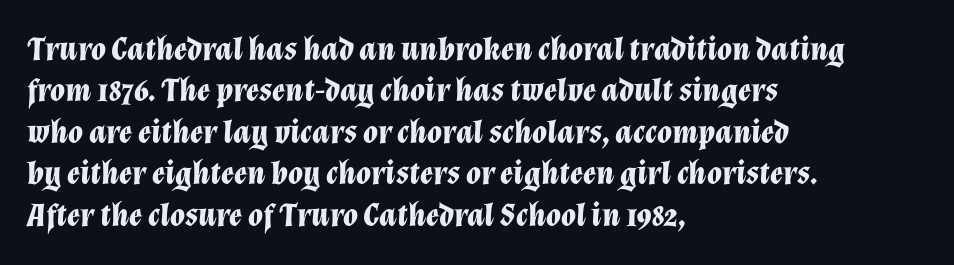
A dark, heavy texture on the line: the type is bold. Plain, unruled lines of type. Italic? Definitely — the glyphs are oblique. The type is set solid horizontally, with unmodified tracking.
